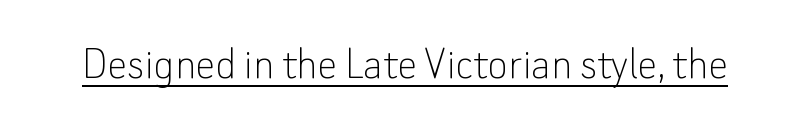
Q: Is the text bold? A: No.
Q: Is the text italic (slanted)? A: No, it is upright.
Q: Is the typeface a serif or a sans-serif typeface? A: Sans-serif.
Q: Is the text underlined? A: Yes.
Q: Is the spacing between letters normal or unusually wide? A: Normal.
Q: Width (condensed, normal, or wide)? A: Normal.
Q: Stroke contrast? A: Low.
Q: x-height? A: Small.
Q: Monospaced? A: No.
